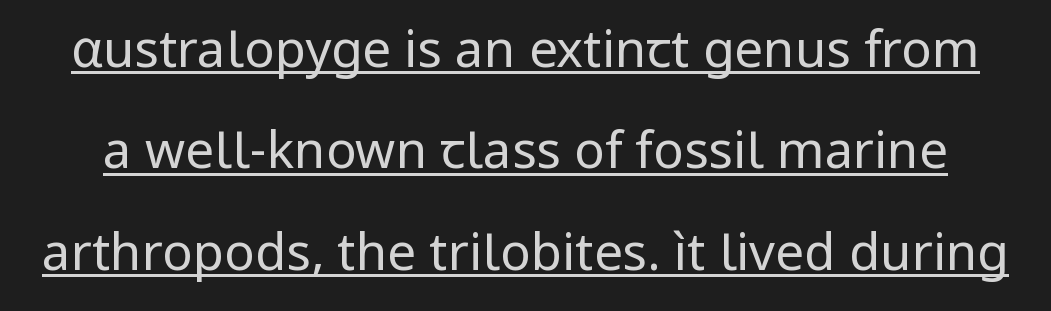
Bold? No — there's no thickening of the strokes. The specimen reads as upright at a glance. In designer terms, the underline attribute is active on this setting. Is this a sans? Yes — the strokes have no serifs. Proportional: the letters do not fall into vertical columns. Here the glyphs are tracked normally, forming tight word shapes.
